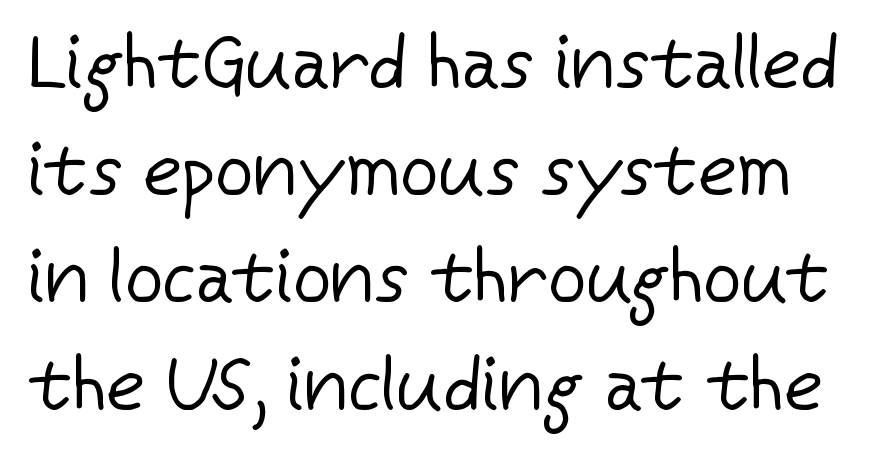
{"serif": "no", "italic": "no", "bold": "no", "weight": "regular", "width": "normal", "stroke_contrast": "low", "x_height": "medium", "monospaced": "no", "underline": "no", "line_spacing": "normal", "line_spacing_ratio": 1.43, "letter_spacing": "normal", "letter_spacing_em": 0.0, "glyph_px": 75}
